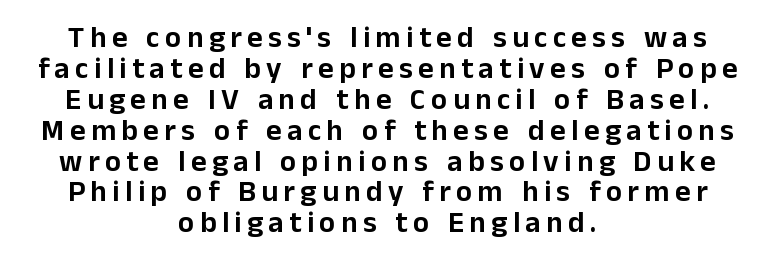
Q: Is the text italic (slanted)? A: No, it is upright.
Q: Is the typeface a serif or a sans-serif typeface? A: Sans-serif.
Q: Is the text underlined? A: No.
Q: How is the paragraph aligned? A: Centered.
Q: Is the spacing between lines tight, normal or loose? A: Tight.
Q: Width (condensed, normal, or wide)? A: Normal.
Q: Stroke contrast? A: Low.
Q: x-height? A: Medium.
Q: Monospaced? A: No.
